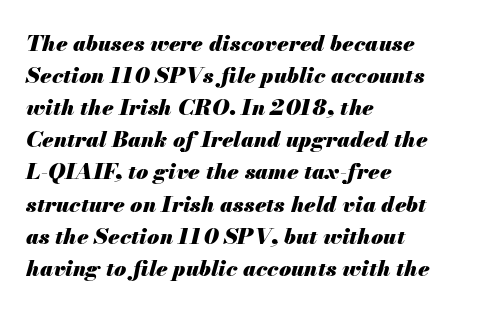
The image shows 22 px bold type, italic (leaning right); set left-aligned, normal line spacing (1.46x), normal letter spacing, not underlined.
